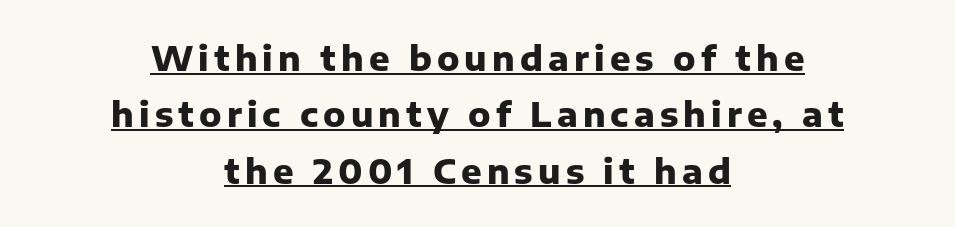
Q: Is the text bold? A: Yes.
Q: Is the text italic (slanted)? A: No, it is upright.
Q: Is the typeface a serif or a sans-serif typeface? A: Sans-serif.
Q: Is the text underlined? A: Yes.
Q: How is the paragraph aligned? A: Centered.
Q: Is the spacing between lines tight, normal or loose? A: Normal.
Q: Width (condensed, normal, or wide)? A: Normal.
Q: Stroke contrast? A: Low.
Q: x-height? A: Medium.
Q: Monospaced? A: No.
